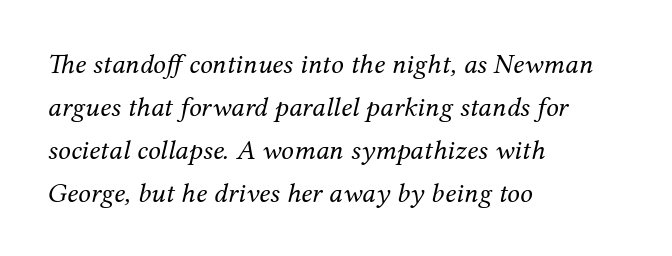
Plain, unruled lines of type. The face used here has a pronounced slope to its letters. Line beginnings align vertically; line endings do not. Successive baselines arrive at the customary interval.
